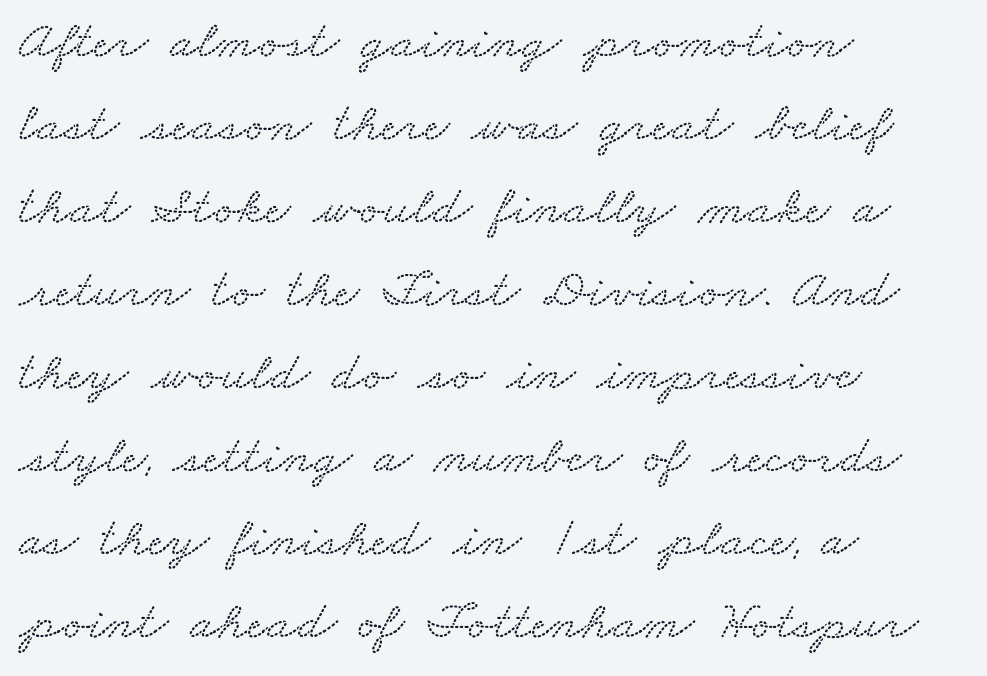
{"serif": "yes", "width": "wide", "stroke_contrast": "medium", "x_height": "small", "monospaced": "no", "underline": "no", "align": "left", "line_spacing": "normal", "line_spacing_ratio": 1.51, "letter_spacing": "normal", "letter_spacing_em": 0.0, "glyph_px": 55}
